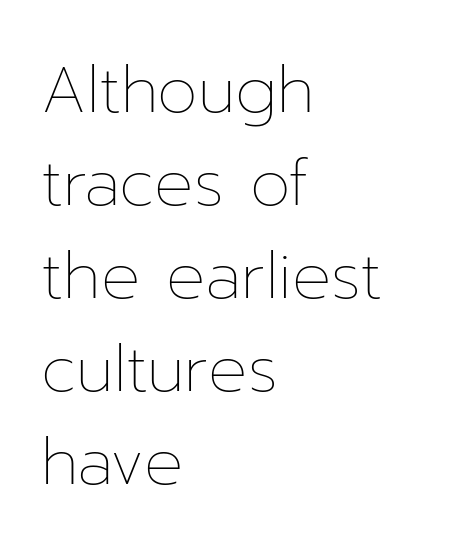
Q: Is the text bold? A: No.
Q: Is the text italic (slanted)? A: No, it is upright.
Q: Is the text underlined? A: No.
Q: How is the paragraph aligned? A: Left-aligned.
Q: Is the spacing between letters normal or unusually wide? A: Normal.
Q: Is the spacing between lines tight, normal or loose? A: Normal.
Q: Width (condensed, normal, or wide)? A: Normal.
Q: Stroke contrast? A: Low.
Q: x-height? A: Medium.
Q: Monospaced? A: No.
